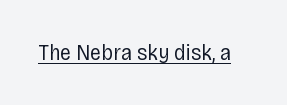
Students, observe the line beneath the letters — that is underlining. You can tell it's not italic because the verticals are truly vertical. Stems here are at most as thick as an everyday book face. Between one letter and the next there's only the usual sliver of space.
